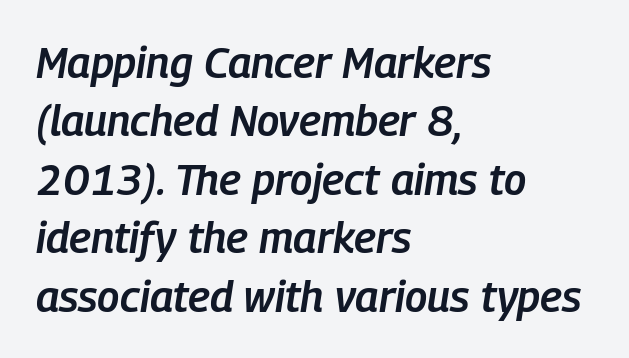
Is there much room between lines? A standard amount, neither cramped nor airy. Unmarked baselines from the first word to the last. What stands out about the letter spacing? Nothing — it is the standard amount. Posture: slanted.
